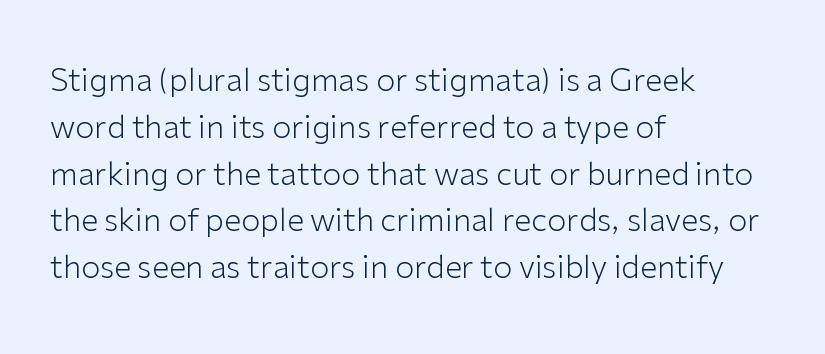
Q: Is the text bold? A: No.
Q: Is the text italic (slanted)? A: No, it is upright.
Q: Is the typeface a serif or a sans-serif typeface? A: Sans-serif.
Q: Is the text underlined? A: No.
Q: How is the paragraph aligned? A: Left-aligned.
Q: Is the spacing between letters normal or unusually wide? A: Normal.
Q: Is the spacing between lines tight, normal or loose? A: Normal.
Q: Width (condensed, normal, or wide)? A: Normal.
Q: Stroke contrast? A: Low.
Q: x-height? A: Medium.
Q: Monospaced? A: No.
